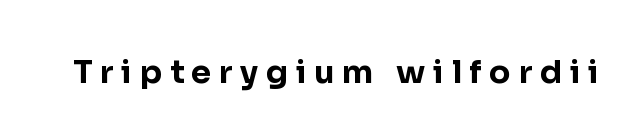
The image shows 32 px bold sans-serif type, upright; set unusually wide letter spacing (+0.24 em), not underlined; low stroke contrast and a medium x-height.
